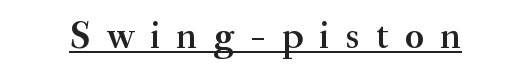
The image shows 39 px serif type, upright; set unusually wide letter spacing (+0.41 em), underlined; medium stroke contrast and a small x-height.
